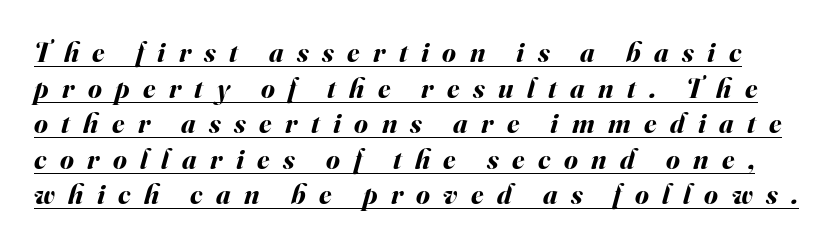
The image shows 28 px bold type, italic (leaning right); set normal line spacing (1.27x), unusually wide letter spacing (+0.48 em), underlined; medium stroke contrast and a small x-height.
